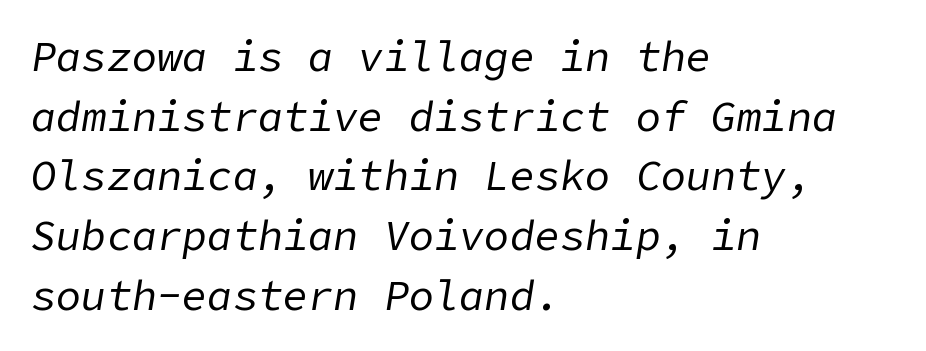
Q: Is the text bold? A: No.
Q: Is the text italic (slanted)? A: Yes, it leans right by about 9 degrees.
Q: Is the text underlined? A: No.
Q: How is the paragraph aligned? A: Left-aligned.
Q: Is the spacing between letters normal or unusually wide? A: Normal.
Q: Is the spacing between lines tight, normal or loose? A: Normal.
Q: Width (condensed, normal, or wide)? A: Normal.
Q: Stroke contrast? A: Low.
Q: x-height? A: Medium.
